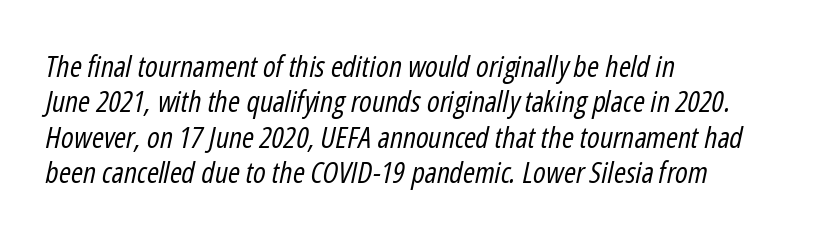
The image shows 29 px regular-weight, condensed type, italic (leaning right); set left-aligned, line spacing 1.22x, normal letter spacing, not underlined; low stroke contrast and a medium x-height.
